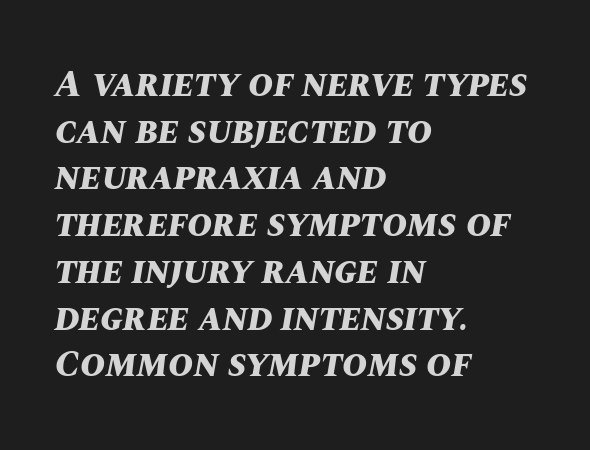
You could not count columns in this text — the font is proportionally spaced. The rendering anchors every line to the left-hand side. How are the letters spaced? Ordinarily, with no added tracking. Plain, unruled lines of type.
